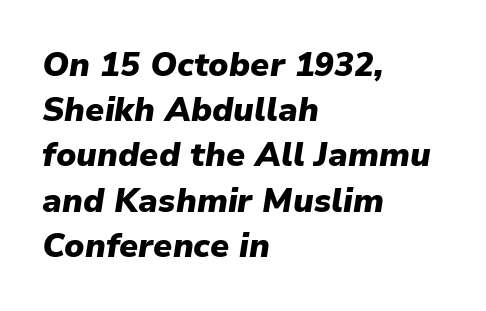
{"italic": "yes", "lean": "right", "slant_degrees": 9, "bold": "yes", "weight": "heavy", "width": "normal", "stroke_contrast": "low", "x_height": "medium", "monospaced": "no", "underline": "no", "align": "left", "line_spacing": "normal", "line_spacing_ratio": 1.37, "letter_spacing": "normal", "letter_spacing_em": 0.0, "glyph_px": 33}
